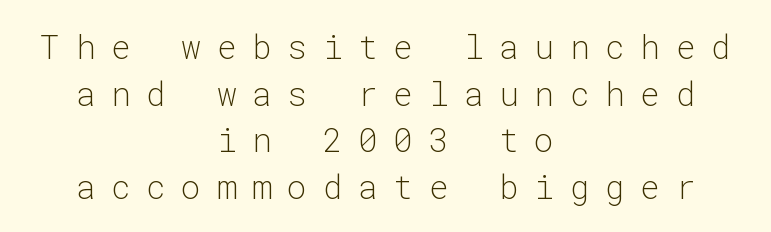
{"serif": "no", "italic": "no", "bold": "no", "weight": "light", "width": "normal", "stroke_contrast": "low", "x_height": "medium", "monospaced": "yes", "underline": "no", "align": "center", "line_spacing": "normal", "line_spacing_ratio": 1.41, "letter_spacing": "wide", "letter_spacing_em": 0.47, "glyph_px": 33}
